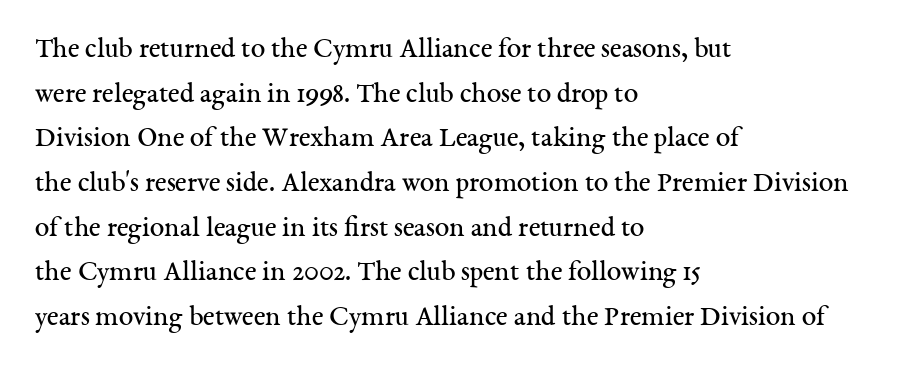
{"serif": "yes", "italic": "no", "bold": "no", "weight": "regular", "width": "normal", "stroke_contrast": "medium", "x_height": "medium", "monospaced": "no", "underline": "no", "align": "left", "line_spacing": "normal", "line_spacing_ratio": 1.54, "letter_spacing": "normal", "letter_spacing_em": 0.0, "glyph_px": 29}
